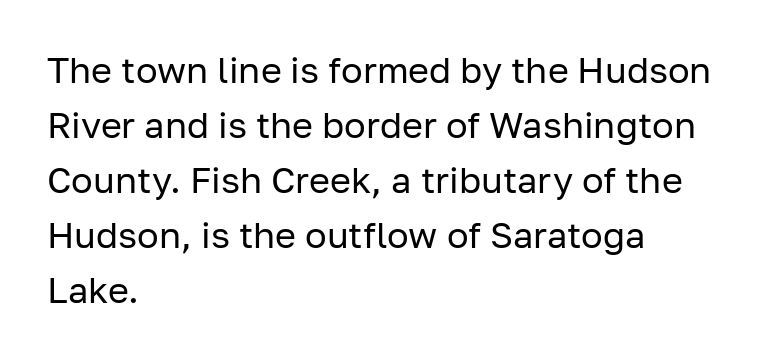
The rows are spaced the way most documents space them. Is the stroke heavy? The answer is a plain regular-or-lighter. Looks like regular typesetting: each glyph gets only the width it needs. The rag falls on the right side of this text block. The passage shown is not underscored anywhere.
